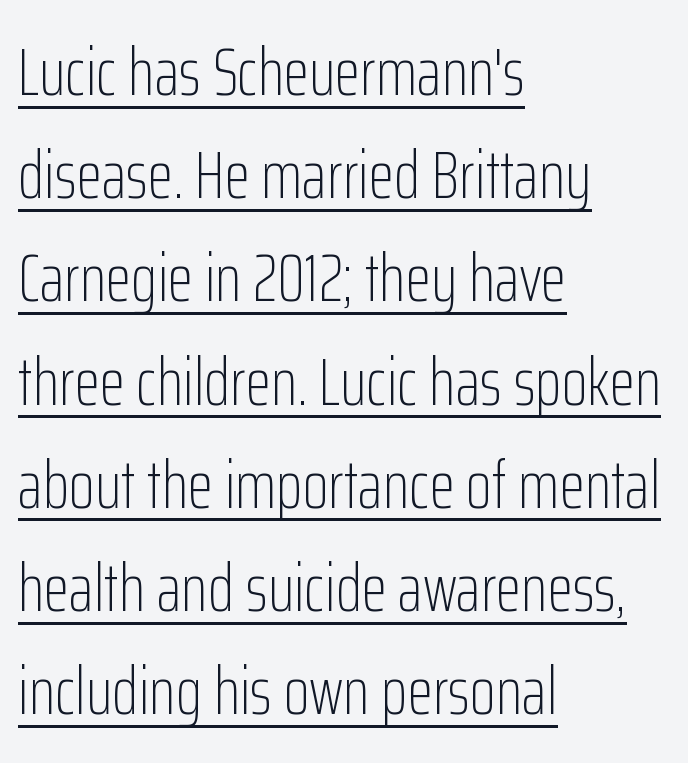
Q: Is the text bold? A: No.
Q: Is the text italic (slanted)? A: No, it is upright.
Q: Is the typeface a serif or a sans-serif typeface? A: Sans-serif.
Q: Is the text underlined? A: Yes.
Q: How is the paragraph aligned? A: Left-aligned.
Q: Is the spacing between letters normal or unusually wide? A: Normal.
Q: Is the spacing between lines tight, normal or loose? A: Normal.
Q: Width (condensed, normal, or wide)? A: Condensed.
Q: Stroke contrast? A: Low.
Q: x-height? A: Medium.
Q: Monospaced? A: No.
